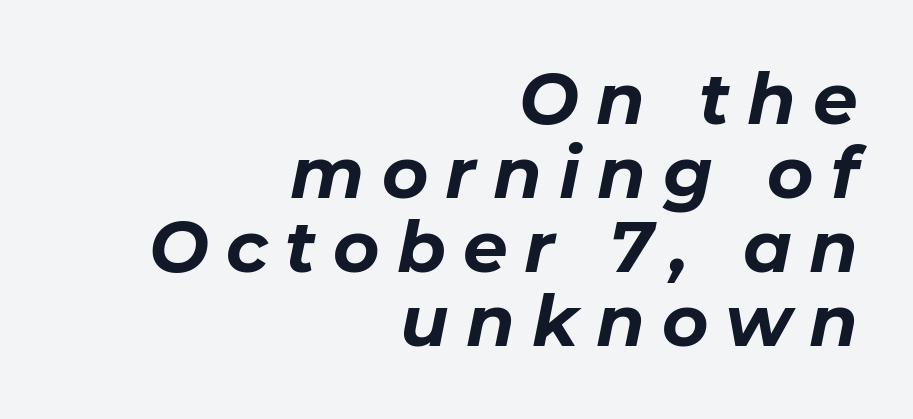
Q: Is the text bold? A: Yes.
Q: Is the text italic (slanted)? A: Yes, it leans right by about 11 degrees.
Q: Is the text underlined? A: No.
Q: How is the paragraph aligned? A: Right-aligned.
Q: Is the spacing between letters normal or unusually wide? A: Unusually wide.
Q: Is the spacing between lines tight, normal or loose? A: Tight.
Q: Width (condensed, normal, or wide)? A: Normal.
Q: Stroke contrast? A: Low.
Q: x-height? A: Medium.
Q: Monospaced? A: No.
